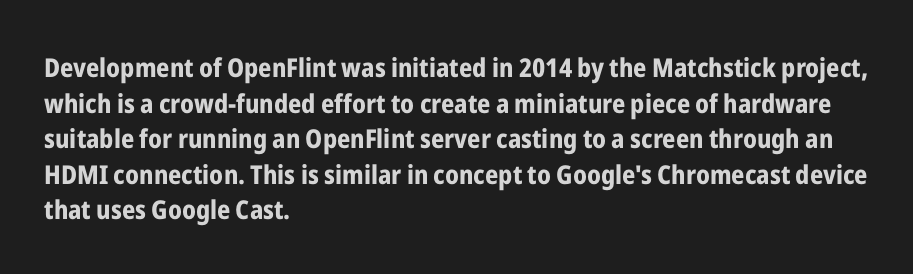
{"italic": "no", "bold": "yes", "underline": "no", "align": "left", "line_spacing": "normal", "line_spacing_ratio": 1.37, "letter_spacing": "normal", "letter_spacing_em": 0.0, "glyph_px": 26}
